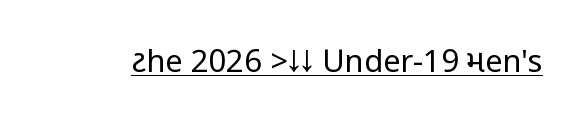
Q: Is the text bold? A: No.
Q: Is the text italic (slanted)? A: No, it is upright.
Q: Is the typeface a serif or a sans-serif typeface? A: Sans-serif.
Q: Is the text underlined? A: Yes.
Q: Is the spacing between letters normal or unusually wide? A: Normal.
Q: Width (condensed, normal, or wide)? A: Condensed.
Q: Stroke contrast? A: Low.
